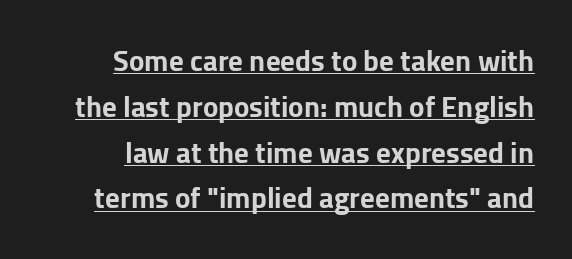
The glyphs are accompanied by a horizontal stroke just below them. This sample uses plain, unmodified letter spacing. Typographically, this falls in the sans-serif category. No italicization has been applied; the sample stays upright. If you measured baseline to baseline, you'd find a middling distance.
